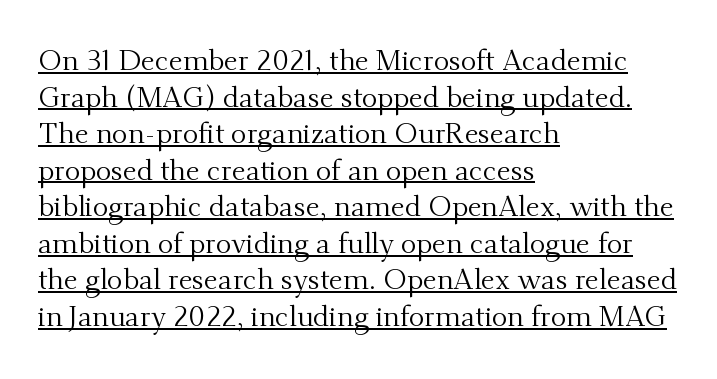
Q: Is the text bold? A: No.
Q: Is the text italic (slanted)? A: No, it is upright.
Q: Is the typeface a serif or a sans-serif typeface? A: Serif.
Q: Is the text underlined? A: Yes.
Q: How is the paragraph aligned? A: Left-aligned.
Q: Is the spacing between letters normal or unusually wide? A: Normal.
Q: Is the spacing between lines tight, normal or loose? A: Normal.
Q: Width (condensed, normal, or wide)? A: Normal.
Q: Stroke contrast? A: Medium.
Q: x-height? A: Small.
Q: Monospaced? A: No.
